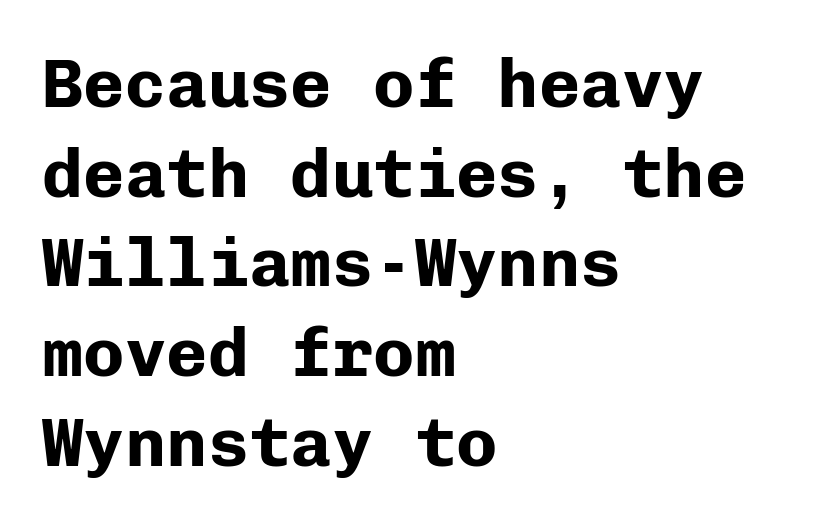
The image shows 69 px bold sans-serif type, upright, monospaced; set left-aligned, normal line spacing (1.3x), normal letter spacing, not underlined; low stroke contrast and a medium x-height.
